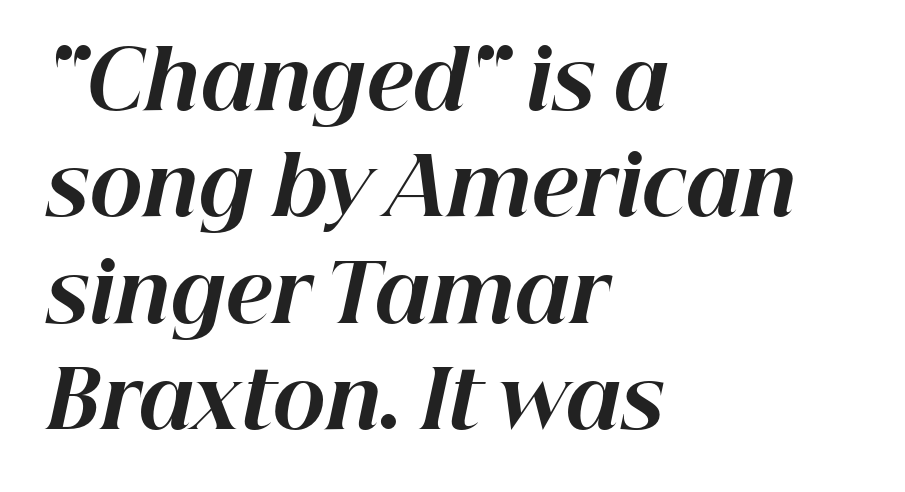
The image shows 80 px bold type, italic (leaning right); set left-aligned, normal line spacing (1.33x), normal letter spacing, not underlined; high stroke contrast and a medium x-height.
